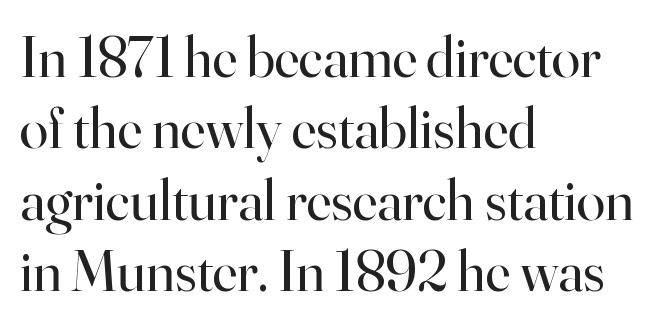
Q: Is the text bold? A: No.
Q: Is the text italic (slanted)? A: No, it is upright.
Q: Is the typeface a serif or a sans-serif typeface? A: Serif.
Q: Is the text underlined? A: No.
Q: How is the paragraph aligned? A: Left-aligned.
Q: Is the spacing between letters normal or unusually wide? A: Normal.
Q: Width (condensed, normal, or wide)? A: Normal.
Q: Stroke contrast? A: High.
Q: x-height? A: Small.
Q: Monospaced? A: No.
